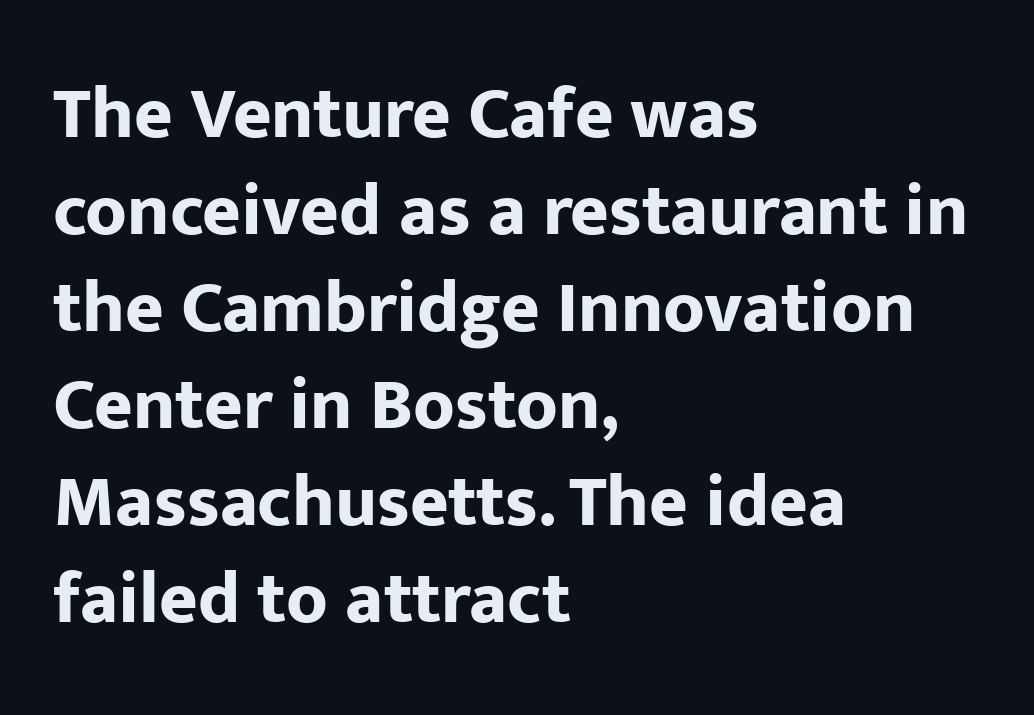
The image shows 74 px bold sans-serif type, upright; set left-aligned, normal line spacing (1.31x), normal letter spacing, not underlined; low stroke contrast and a medium x-height.
